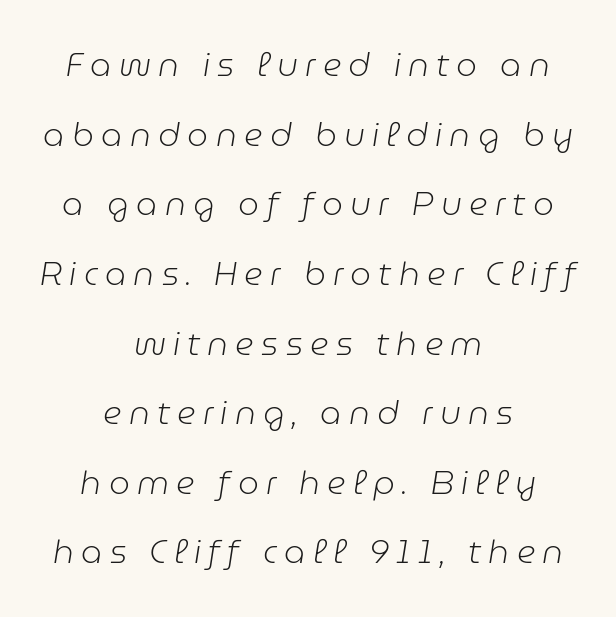
The image shows 33 px light type, italic (leaning right); set centered, loose line spacing (2.11x), unusually wide letter spacing (+0.22 em), not underlined; low stroke contrast and a medium x-height.
